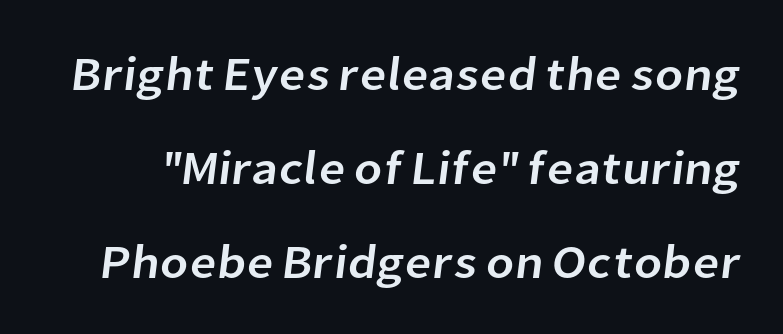
{"serif": "no", "width": "normal", "stroke_contrast": "low", "x_height": "medium", "monospaced": "no", "underline": "no", "line_spacing": "loose", "line_spacing_ratio": 2.0, "letter_spacing": "normal", "letter_spacing_em": 0.0, "glyph_px": 47}
